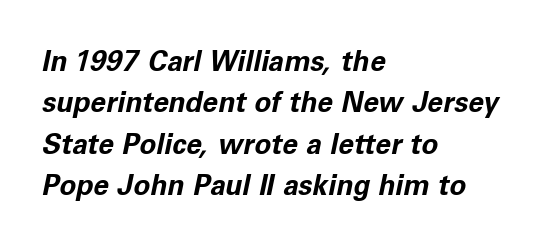
The image shows 28 px bold type, italic (leaning right); set left-aligned, normal line spacing (1.48x), normal letter spacing, not underlined; low stroke contrast and a medium x-height.
